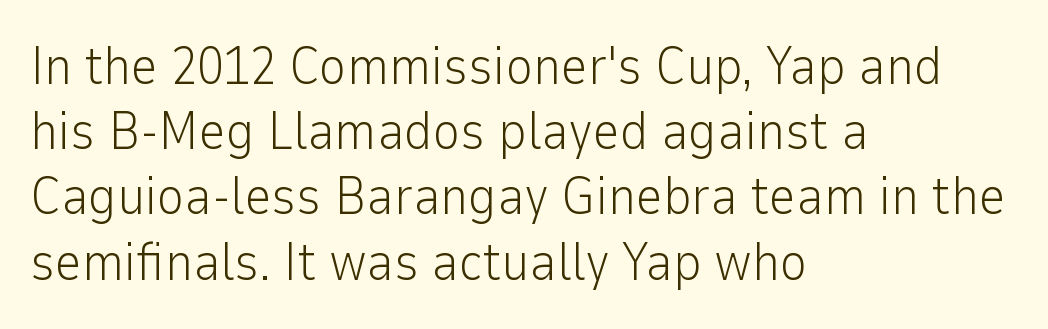
Q: Is the text bold? A: No.
Q: Is the text italic (slanted)? A: No, it is upright.
Q: Is the typeface a serif or a sans-serif typeface? A: Sans-serif.
Q: Is the text underlined? A: No.
Q: How is the paragraph aligned? A: Left-aligned.
Q: Is the spacing between letters normal or unusually wide? A: Normal.
Q: Width (condensed, normal, or wide)? A: Normal.
Q: Stroke contrast? A: Low.
Q: x-height? A: Medium.
Q: Monospaced? A: No.
